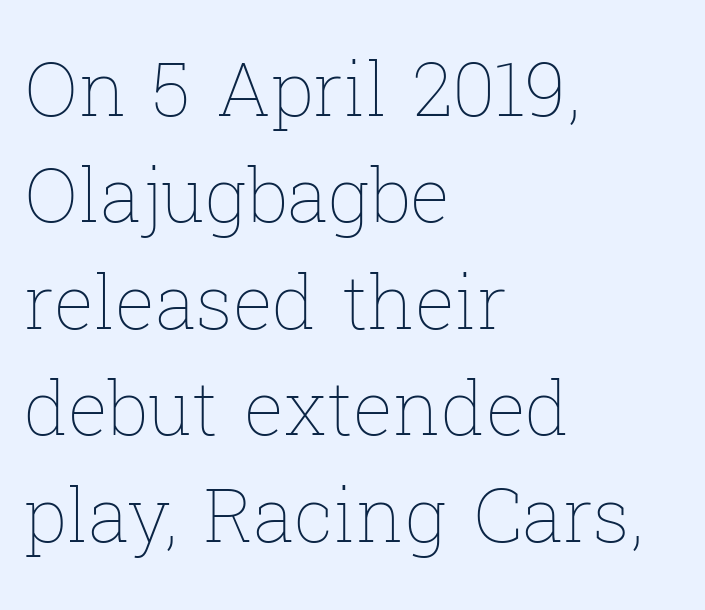
The image shows 75 px thin type, upright; set left-aligned, normal line spacing (1.42x), normal letter spacing, not underlined; low stroke contrast and a medium x-height.
